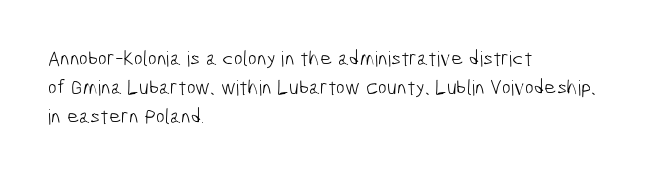
The image shows 21 px text type; set left-aligned, normal line spacing (1.38x), normal letter spacing, not underlined.
